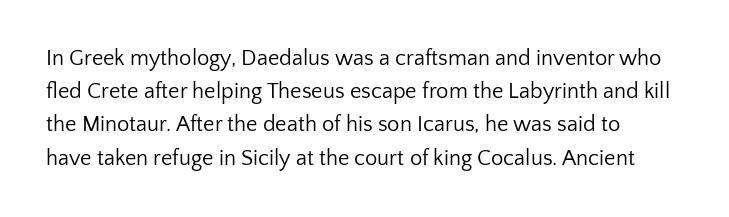
Nobody drew a line under any word here. The letters stand straight up with perfectly vertical stems. Is the type heavy? It reads as light-to-regular instead. The type is set solid horizontally, with unmodified tracking. The lines sit at an ordinary, default distance from one another.
